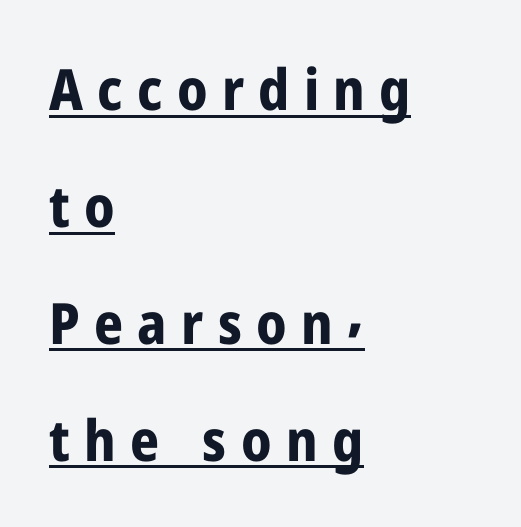
{"serif": "no", "italic": "no", "bold": "yes", "weight": "bold", "width": "condensed", "stroke_contrast": "low", "x_height": "medium", "monospaced": "no", "underline": "yes", "align": "left", "line_spacing": "loose", "line_spacing_ratio": 2.05, "letter_spacing": "wide", "letter_spacing_em": 0.25, "glyph_px": 57}
